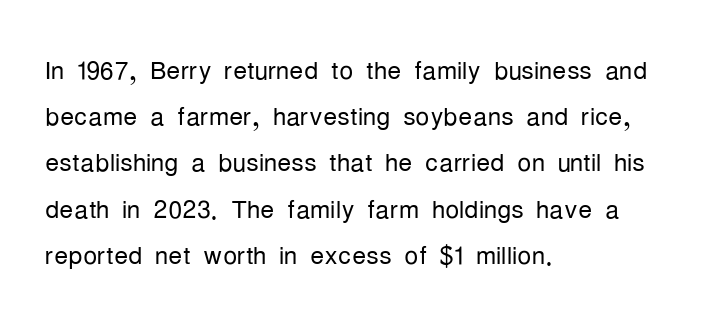
The image shows 35 px light, condensed sans-serif type, upright; set left-aligned, normal line spacing (1.32x), normal letter spacing, not underlined; low stroke contrast and a medium x-height.
